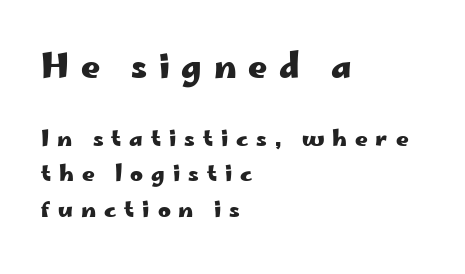
Q: Is the text bold? A: Yes.
Q: Is the text italic (slanted)? A: No, it is upright.
Q: Is the typeface a serif or a sans-serif typeface? A: Sans-serif.
Q: Is the text underlined? A: No.
Q: How is the paragraph aligned? A: Left-aligned.
Q: Is the spacing between letters normal or unusually wide? A: Unusually wide.
Q: Is the spacing between lines tight, normal or loose? A: Normal.
Q: Which block of text is set in a larger size, the first (top) or the second (bottom)? A: The first (top) one.
Q: Width (condensed, normal, or wide)? A: Wide.
Q: Stroke contrast? A: Low.
Q: x-height? A: Small.
Q: Monospaced? A: No.
